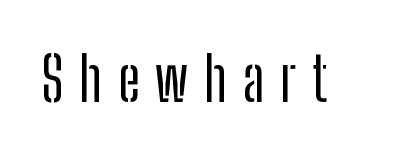
Look at the tracking — it's clearly loosened, letters drifting apart. Think of a printed novel: that variable character pitch is what you see here. The letters carry no serifs — their stems end cleanly without finishing strokes. Every stem runs plumb, perpendicular to the baseline. The words here are not underlined.
